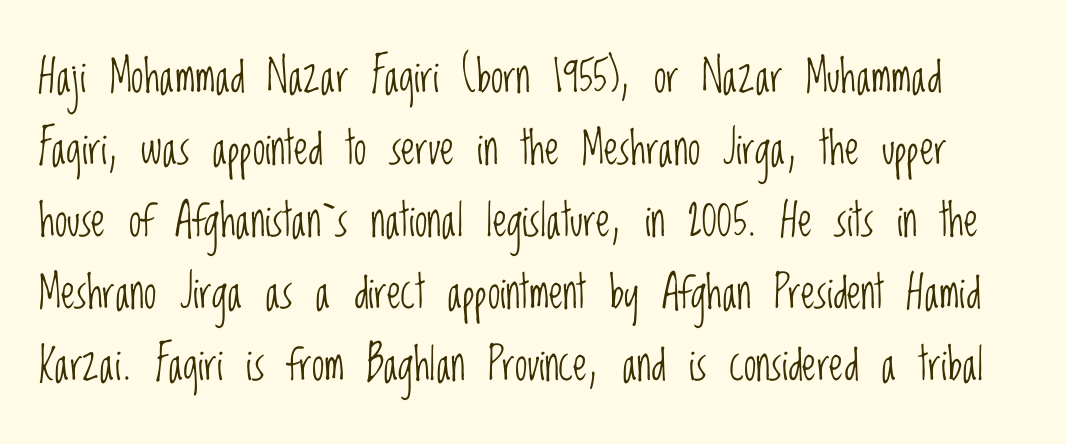
Characters remain perfectly vertical along every line. This is sans-serif lettering, the kind often seen on screens and signage. Normally led — the rows are evenly, conventionally spaced. Think of a printed novel: that variable character pitch is what you see here. Check the space under the baseline: it is left empty.
